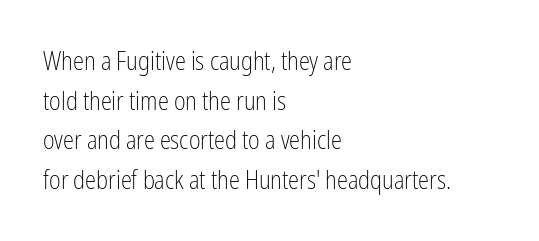
The image shows 25 px text type, upright; set left-aligned, normal line spacing (1.59x), normal letter spacing, not underlined.
